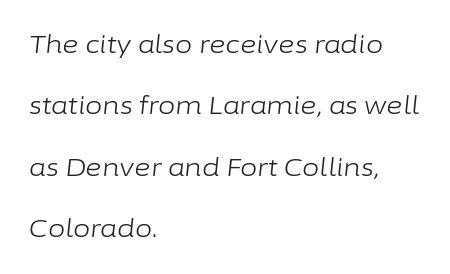
The image shows 25 px text type, italic (leaning right); set left-aligned, loose line spacing (2.46x), normal letter spacing, not underlined.
